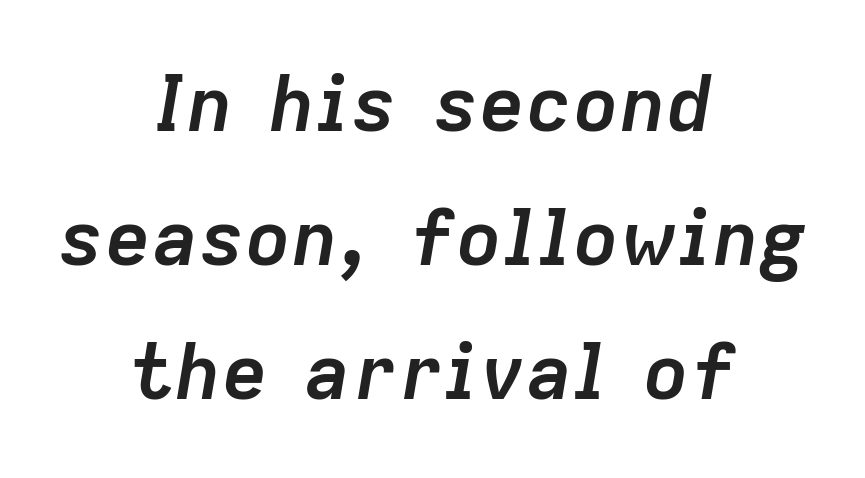
The image shows 78 px semibold type, italic (leaning right); set centered, line spacing 1.72x, normal letter spacing, not underlined; low stroke contrast and a medium x-height.
